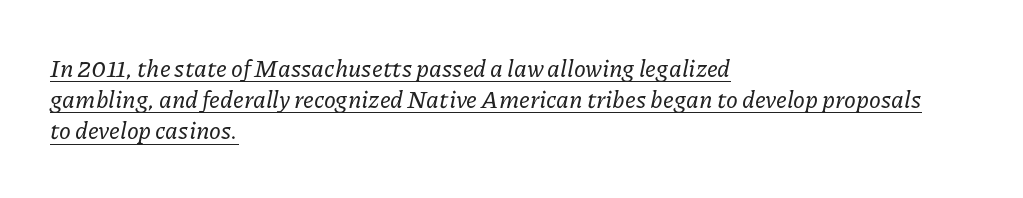
Slant detected: the letters are inclined. Letter spacing: default. This rendering uses left alignment, leaving the right contour irregular. The sample's only ornament is a line tracing under the words. Does the leading feel generous? No, just average.
